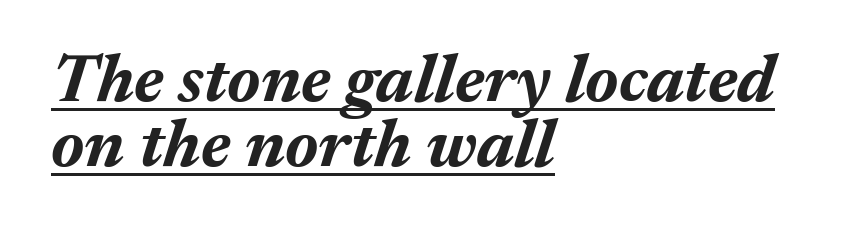
Q: Is the text bold? A: Yes.
Q: Is the text italic (slanted)? A: Yes, it leans right by about 17 degrees.
Q: Is the text underlined? A: Yes.
Q: How is the paragraph aligned? A: Left-aligned.
Q: Is the spacing between letters normal or unusually wide? A: Normal.
Q: Is the spacing between lines tight, normal or loose? A: Tight.
Q: Width (condensed, normal, or wide)? A: Normal.
Q: Stroke contrast? A: Medium.
Q: x-height? A: Medium.
Q: Monospaced? A: No.
